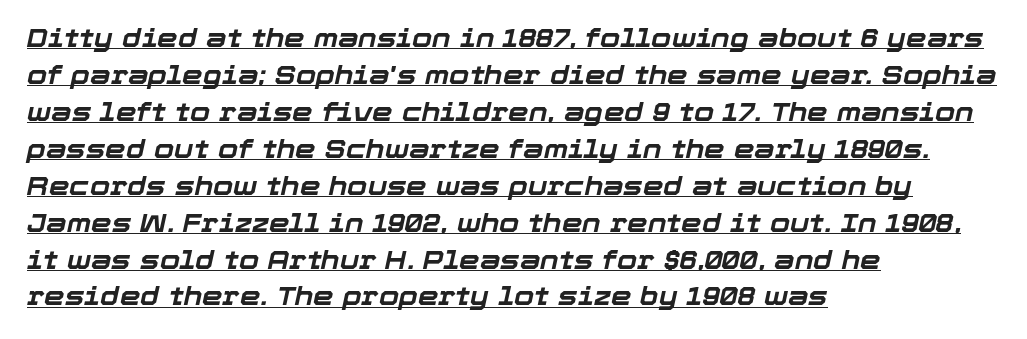
{"italic": "yes", "lean": "right", "slant_degrees": 12, "bold": "yes", "underline": "yes", "align": "left", "line_spacing": "normal", "line_spacing_ratio": 1.42, "letter_spacing": "normal", "letter_spacing_em": 0.0, "glyph_px": 26}
